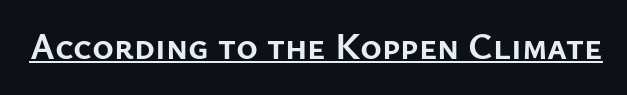
Set as a true bold cut, around the 700 mark. Spacing verdict: proportional, widths tailored to each character. Posture: upright roman. Is the letter spacing exaggerated? No — it looks like the ordinary default. The type family on display is of the sans-serif kind. The lettering is marked with a stroke running underneath it.
